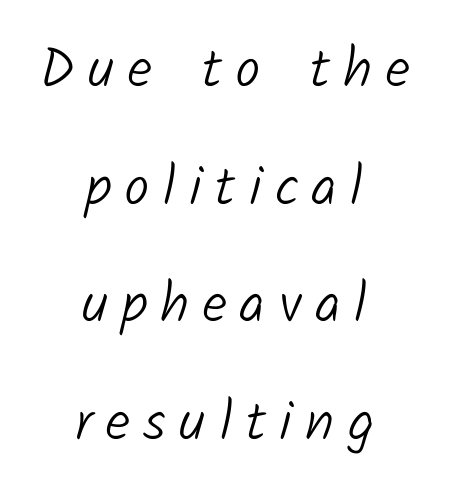
Q: Is the text bold? A: No.
Q: Is the typeface a serif or a sans-serif typeface? A: Sans-serif.
Q: Is the text underlined? A: No.
Q: How is the paragraph aligned? A: Centered.
Q: Is the spacing between letters normal or unusually wide? A: Unusually wide.
Q: Is the spacing between lines tight, normal or loose? A: Loose.
Q: Width (condensed, normal, or wide)? A: Normal.
Q: Stroke contrast? A: Low.
Q: x-height? A: Medium.
Q: Monospaced? A: No.
